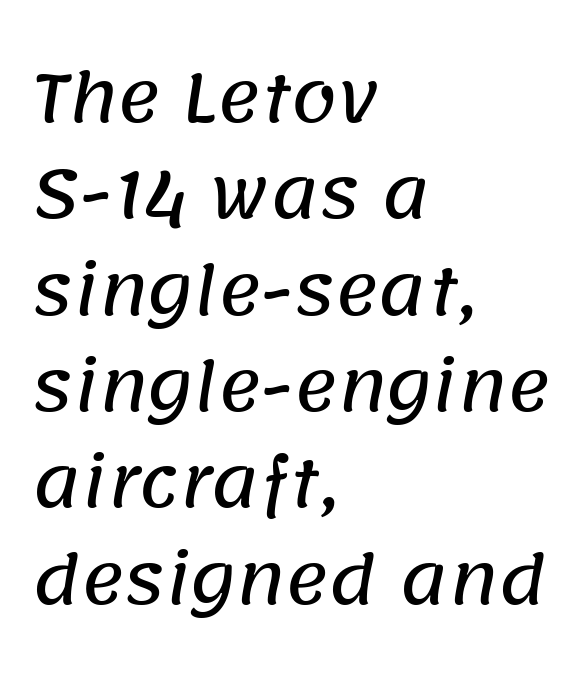
The image shows 66 px sans-serif type; set left-aligned, normal line spacing (1.46x), normal letter spacing, not underlined; low stroke contrast and a large x-height.
